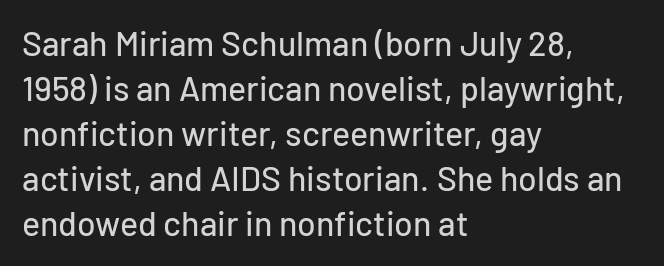
{"serif": "no", "italic": "no", "width": "normal", "stroke_contrast": "low", "x_height": "medium", "monospaced": "no", "underline": "no", "align": "left", "line_spacing": "normal", "line_spacing_ratio": 1.32, "letter_spacing": "normal", "letter_spacing_em": 0.0, "glyph_px": 34}
